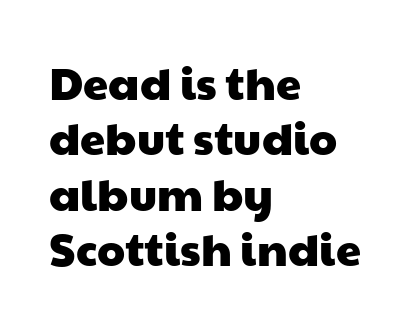
Letter spacing: default. To sum up the face: it is a sans, with no serifs. Descenders hang freely into open space. You could not count columns in this text — the font is proportionally spaced. Is the block centered? No — it sits flush against the left margin.
